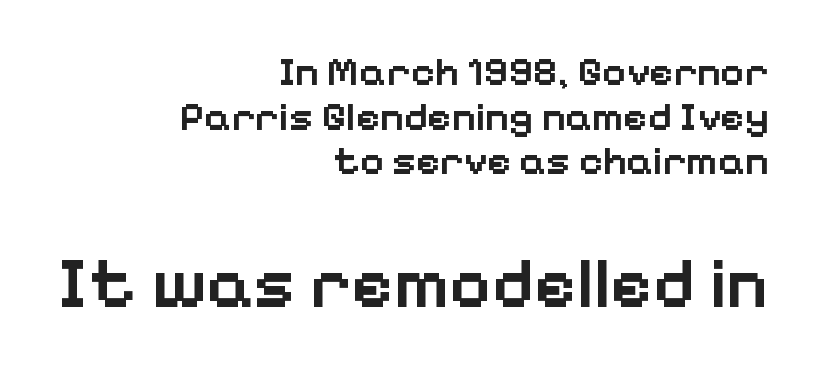
The baseline area is clear. The glyphs in this specimen are sans serif. The rendering uses natural spacing where letterforms have individual widths. This sample trades vertical openness for compactness between lines. Tall strokes in this sample are plumb rather than angled. Small over large — that's the arrangement of the two blocks here.
